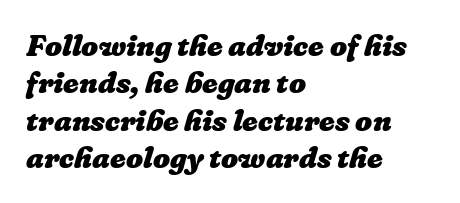
This sample is left-justified, so line endings fall wherever the words run out. Lines of text with bare space underneath. A typesetter would call this proportional, since set widths differ per character. Rows of type keep a routine distance in the vertical direction.
